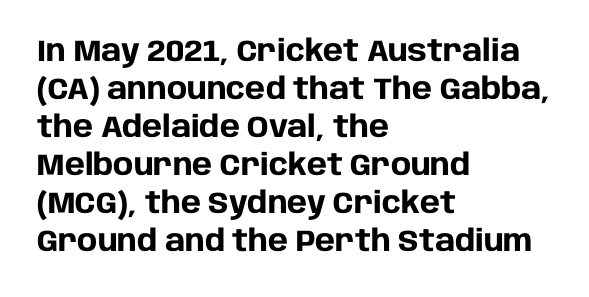
Italic: no, the glyphs are upright roman. Unmarked baselines from the first word to the last. Serifs: no, the terminals of the letterforms are clean. A classic flush-left, rag-right setting is used for this passage. Interline gaps are of average width in this sample.
